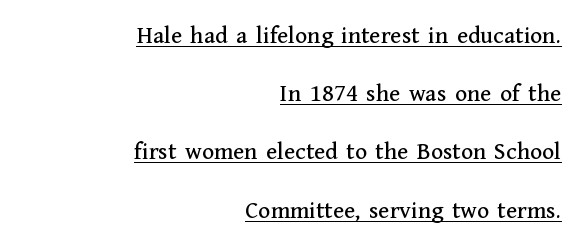
The image shows 25 px text type, upright; set right-aligned, loose line spacing (2.33x), normal letter spacing, underlined.
